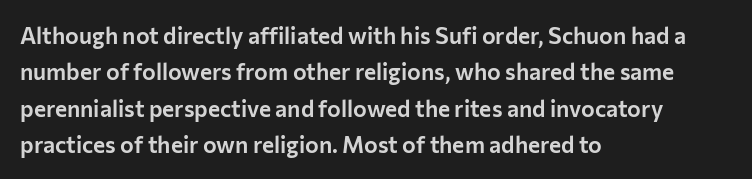
The image shows 23 px text type, upright; set left-aligned, normal line spacing (1.58x), normal letter spacing, not underlined.
